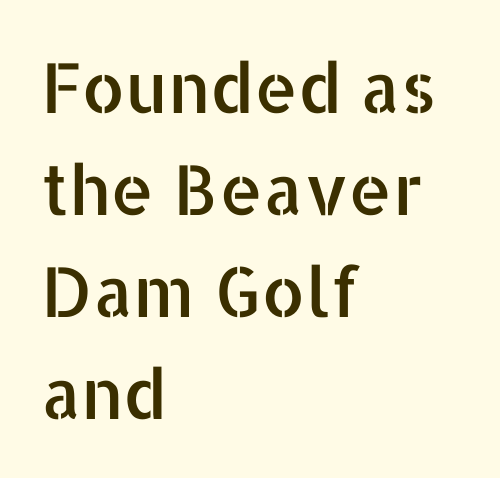
The image shows 69 px sans-serif type, upright; set left-aligned, normal line spacing (1.48x), normal letter spacing, not underlined; low stroke contrast and a medium x-height.
